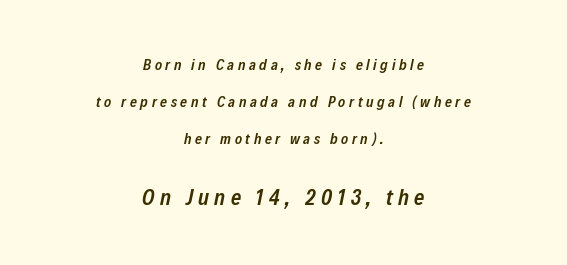
The image shows 22 px text type, italic (leaning right); set centered, loose line spacing (2.46x), unusually wide letter spacing (+0.24 em), not underlined; the second (bottom) block is 1.47x larger.
